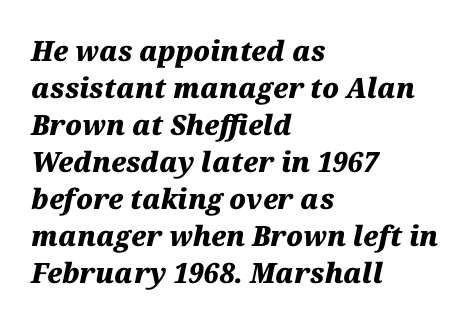
{"italic": "yes", "lean": "right", "slant_degrees": 12, "bold": "yes", "weight": "heavy", "width": "normal", "stroke_contrast": "medium", "x_height": "medium", "monospaced": "no", "underline": "no", "align": "left", "line_spacing": "normal", "line_spacing_ratio": 1.32, "letter_spacing": "normal", "letter_spacing_em": 0.0, "glyph_px": 28}
